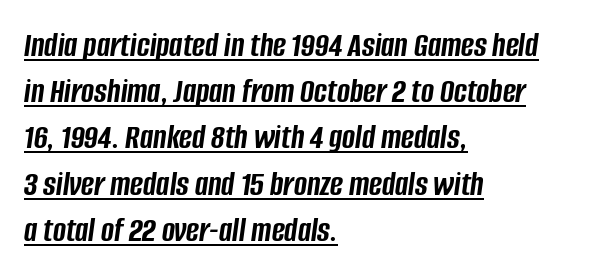
{"italic": "yes", "lean": "right", "slant_degrees": 8, "bold": "yes", "weight": "semibold", "width": "condensed", "stroke_contrast": "low", "x_height": "large", "monospaced": "no", "underline": "yes", "align": "left", "line_spacing": "normal", "line_spacing_ratio": 1.32, "letter_spacing": "normal", "letter_spacing_em": 0.0, "glyph_px": 35}
